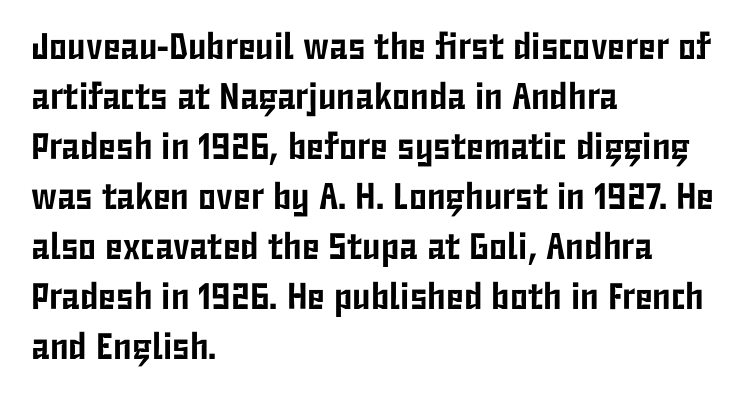
The image shows 37 px condensed sans-serif type, upright; set left-aligned, normal line spacing (1.35x), normal letter spacing, not underlined; low stroke contrast and a medium x-height.
